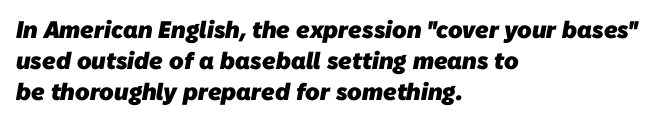
{"bold": "yes", "underline": "no", "align": "left", "line_spacing": "normal", "line_spacing_ratio": 1.3, "letter_spacing": "normal", "letter_spacing_em": 0.0, "glyph_px": 24}
